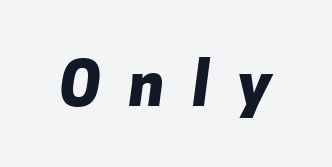
The image shows 60 px heavy sans-serif type; set unusually wide letter spacing (+0.47 em), not underlined; low stroke contrast and a medium x-height.
